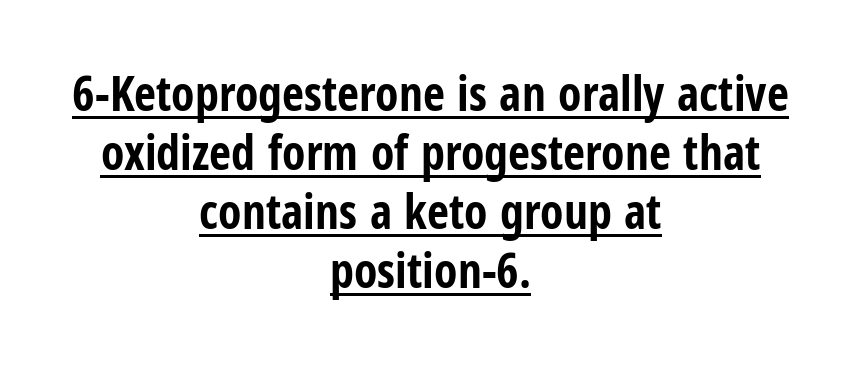
Q: Is the text bold? A: Yes.
Q: Is the text italic (slanted)? A: No, it is upright.
Q: Is the typeface a serif or a sans-serif typeface? A: Sans-serif.
Q: Is the text underlined? A: Yes.
Q: How is the paragraph aligned? A: Centered.
Q: Is the spacing between letters normal or unusually wide? A: Normal.
Q: Width (condensed, normal, or wide)? A: Condensed.
Q: Stroke contrast? A: Low.
Q: x-height? A: Medium.
Q: Monospaced? A: No.
